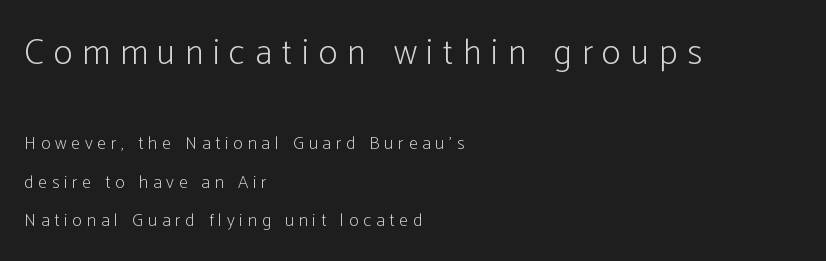
The image shows 36 px light, condensed sans-serif type, upright; set left-aligned, loose line spacing (2.13x), unusually wide letter spacing (+0.27 em), not underlined; the first (top) block is 2.0x larger; low stroke contrast and a medium x-height.
